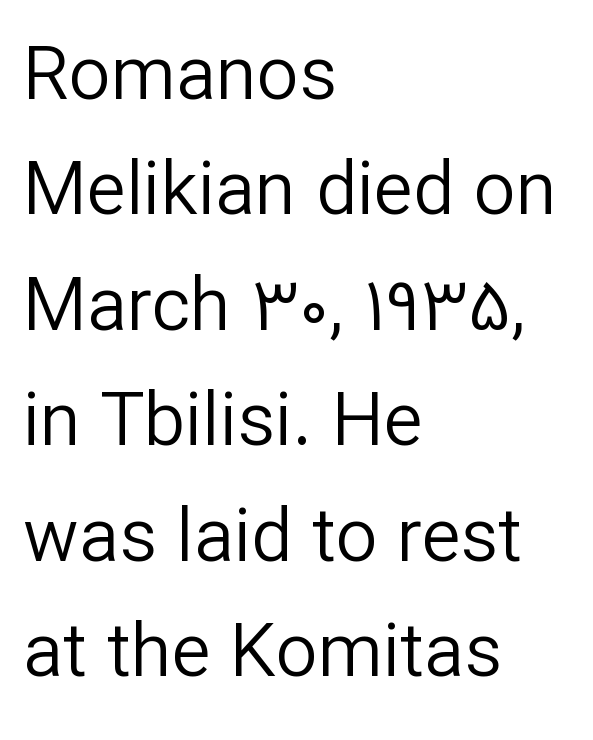
Casual observation: everything's shoved over to the left. The font's upright variant was chosen for this text. A typesetter would call this proportional, since set widths differ per character. Anything drawn beneath the words? Only blank space. The face used here is rendered with its standard letterfit. In terms of leading, this rendering sits right in the middle.
